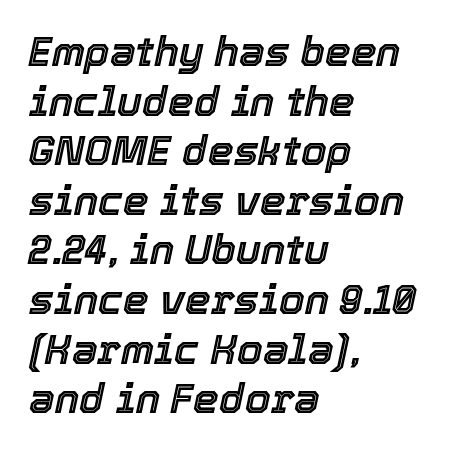
Q: Is the text italic (slanted)? A: Yes, it leans right by about 12 degrees.
Q: Is the text underlined? A: No.
Q: How is the paragraph aligned? A: Left-aligned.
Q: Is the spacing between letters normal or unusually wide? A: Normal.
Q: Width (condensed, normal, or wide)? A: Normal.
Q: x-height? A: Medium.
Q: Monospaced? A: No.
